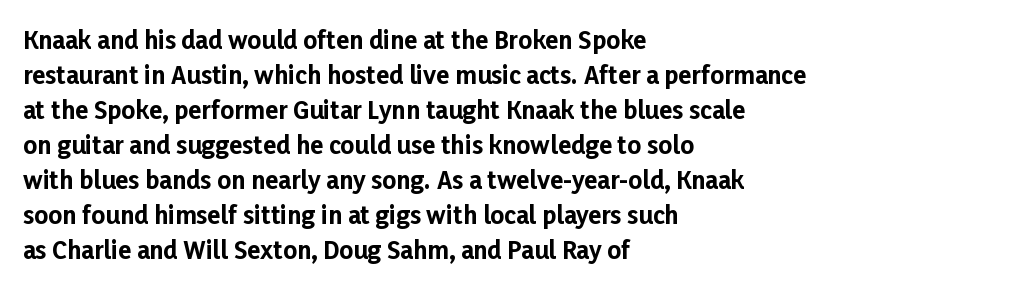
Q: Is the text bold? A: Yes.
Q: Is the text italic (slanted)? A: No, it is upright.
Q: Is the text underlined? A: No.
Q: How is the paragraph aligned? A: Left-aligned.
Q: Is the spacing between letters normal or unusually wide? A: Normal.
Q: Is the spacing between lines tight, normal or loose? A: Normal.
